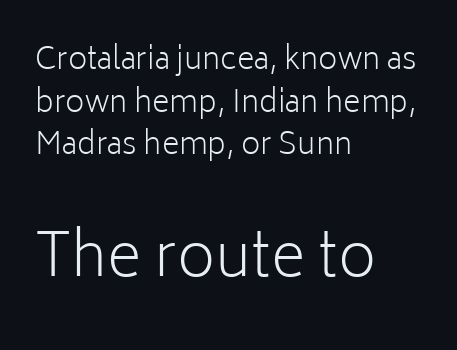
This layout puts the modest block above and the oversized block below. The letters stand upright; this is a roman face. The typesetting does not lean heavy: it is not bold. Here the designer chose a conventional face with non-uniform glyph widths. A clean baseline with only descenders dipping below it.
